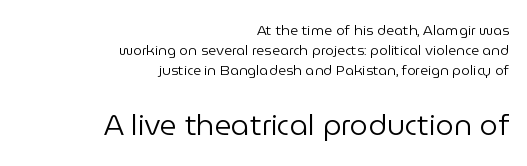
{"serif": "no", "italic": "no", "bold": "no", "weight": "regular", "width": "normal", "stroke_contrast": "low", "x_height": "medium", "monospaced": "no", "underline": "no", "align": "right", "line_spacing": "normal", "line_spacing_ratio": 1.42, "letter_spacing": "normal", "letter_spacing_em": 0.0, "larger_block": "second", "size_ratio": 2.07, "glyph_px": 29}
